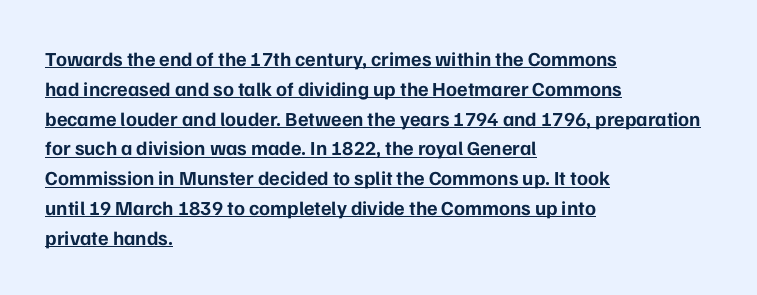
{"italic": "no", "bold": "yes", "underline": "yes", "align": "left", "line_spacing": "normal", "line_spacing_ratio": 1.49, "letter_spacing": "normal", "letter_spacing_em": 0.0, "glyph_px": 20}
